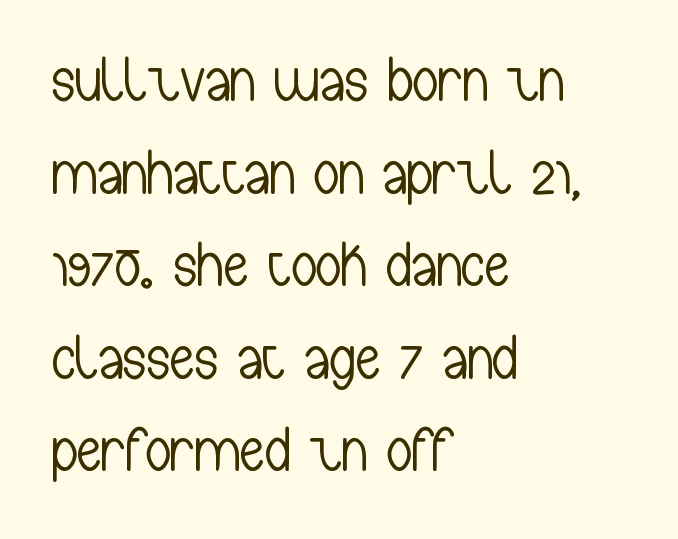
The image shows 63 px light, condensed sans-serif type, upright; set left-aligned, normal line spacing (1.47x), normal letter spacing, not underlined; low stroke contrast and a medium x-height.
